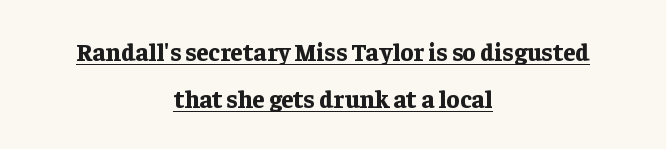
{"italic": "no", "bold": "yes", "underline": "yes", "align": "center", "line_spacing_ratio": 1.89, "letter_spacing": "normal", "letter_spacing_em": 0.0, "glyph_px": 25}
